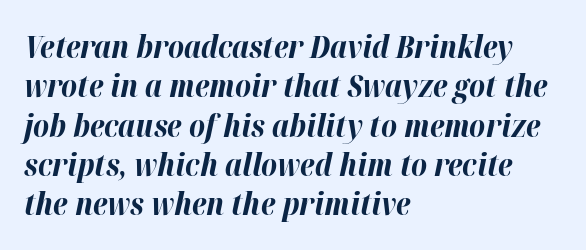
Q: Is the text bold? A: Yes.
Q: Is the text italic (slanted)? A: Yes, it leans right by about 12 degrees.
Q: Is the text underlined? A: No.
Q: How is the paragraph aligned? A: Left-aligned.
Q: Is the spacing between letters normal or unusually wide? A: Normal.
Q: Is the spacing between lines tight, normal or loose? A: Normal.
Q: Width (condensed, normal, or wide)? A: Normal.
Q: Stroke contrast? A: High.
Q: x-height? A: Medium.
Q: Monospaced? A: No.
